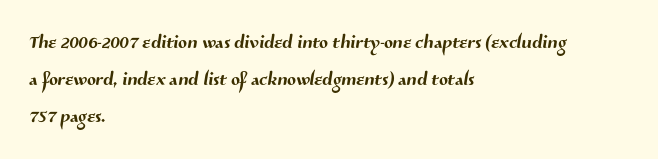
Honestly, the row spacing looks completely unremarkable. Every row of glyphs begins at an identical x-position on the left. The strip under each line holds only bare page. Here the glyphs are tracked normally, forming tight word shapes.
